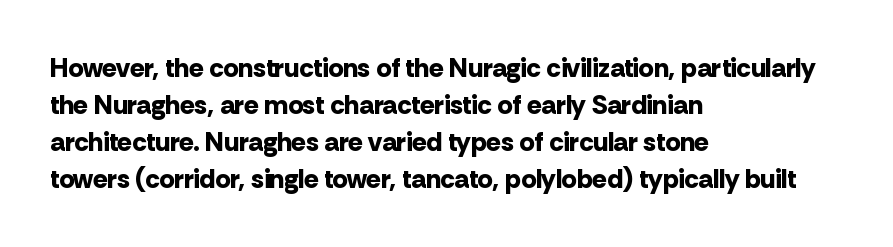
The image shows 27 px bold type, upright; set left-aligned, normal line spacing (1.37x), normal letter spacing, not underlined.
